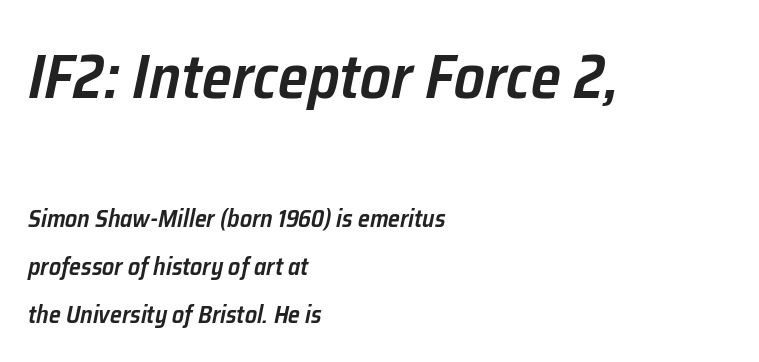
Q: Is the text bold? A: Semi-bold.
Q: Is the text italic (slanted)? A: Yes, it leans right by about 12 degrees.
Q: Is the text underlined? A: No.
Q: How is the paragraph aligned? A: Left-aligned.
Q: Is the spacing between letters normal or unusually wide? A: Normal.
Q: Is the spacing between lines tight, normal or loose? A: Loose.
Q: Which block of text is set in a larger size, the first (top) or the second (bottom)? A: The first (top) one.
Q: Width (condensed, normal, or wide)? A: Normal.
Q: Stroke contrast? A: Low.
Q: x-height? A: Medium.
Q: Monospaced? A: No.
